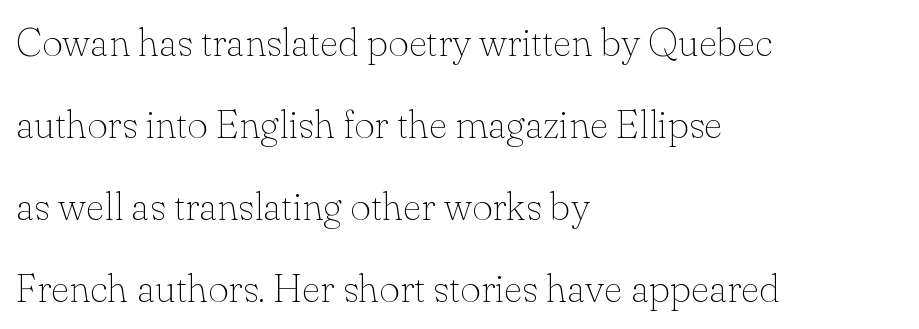
Q: Is the text bold? A: No.
Q: Is the text italic (slanted)? A: No, it is upright.
Q: Is the typeface a serif or a sans-serif typeface? A: Serif.
Q: Is the text underlined? A: No.
Q: How is the paragraph aligned? A: Left-aligned.
Q: Is the spacing between letters normal or unusually wide? A: Normal.
Q: Is the spacing between lines tight, normal or loose? A: Loose.
Q: Width (condensed, normal, or wide)? A: Normal.
Q: Stroke contrast? A: Low.
Q: x-height? A: Small.
Q: Monospaced? A: No.
